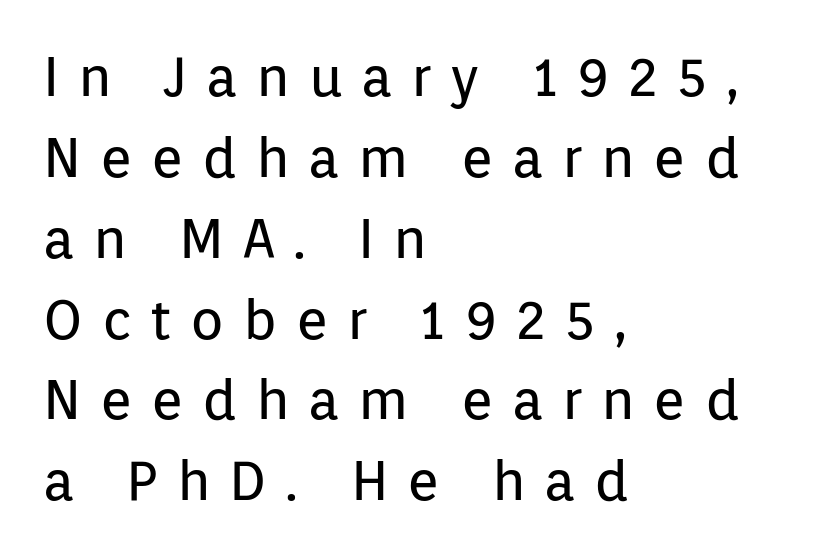
The image shows 55 px regular-weight sans-serif type, upright; set left-aligned, normal line spacing (1.47x), unusually wide letter spacing (+0.34 em), not underlined; low stroke contrast and a medium x-height.
